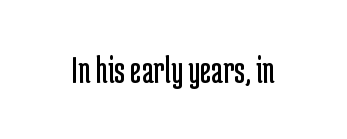
{"serif": "no", "italic": "no", "bold": "no", "weight": "regular", "width": "condensed", "stroke_contrast": "low", "x_height": "medium", "monospaced": "no", "underline": "no", "letter_spacing": "normal", "letter_spacing_em": 0.0, "glyph_px": 40}
